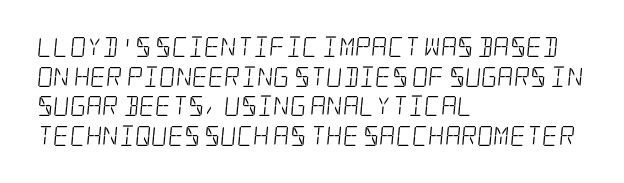
{"bold": "no", "underline": "no", "align": "left", "line_spacing": "normal", "line_spacing_ratio": 1.48, "letter_spacing": "normal", "letter_spacing_em": 0.0, "glyph_px": 20}
